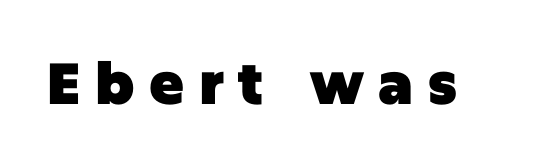
{"serif": "no", "italic": "no", "bold": "yes", "weight": "heavy", "width": "normal", "stroke_contrast": "low", "x_height": "large", "monospaced": "no", "underline": "no", "letter_spacing": "wide", "letter_spacing_em": 0.25, "glyph_px": 58}
